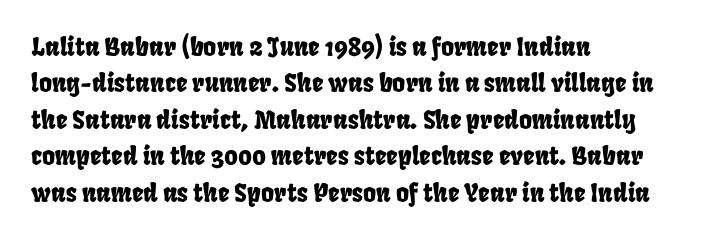
Q: Is the text underlined? A: No.
Q: How is the paragraph aligned? A: Left-aligned.
Q: Is the spacing between letters normal or unusually wide? A: Normal.
Q: Is the spacing between lines tight, normal or loose? A: Normal.
